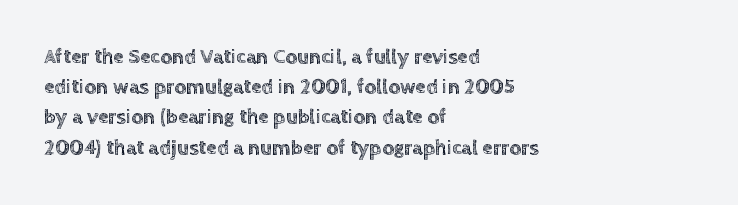
Q: Is the text italic (slanted)? A: No, it is upright.
Q: Is the text underlined? A: No.
Q: How is the paragraph aligned? A: Left-aligned.
Q: Is the spacing between letters normal or unusually wide? A: Normal.
Q: Is the spacing between lines tight, normal or loose? A: Normal.
